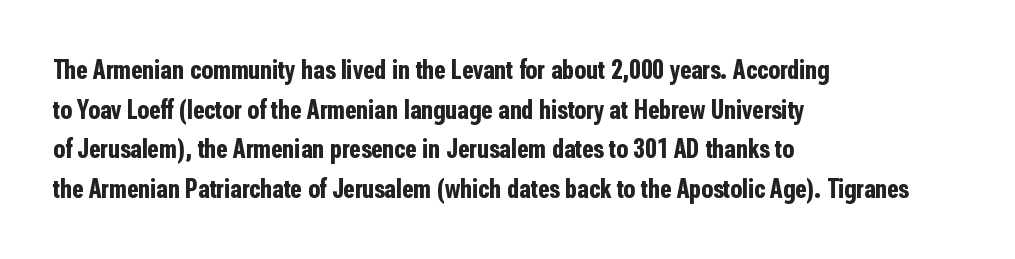
The image shows 27 px bold type, upright; set left-aligned, normal line spacing (1.47x), normal letter spacing, not underlined.
